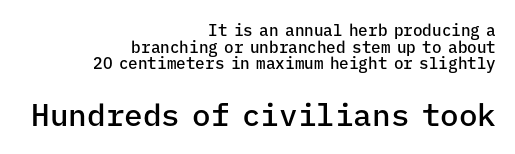
The image shows 31 px semibold sans-serif type, upright, monospaced; set right-aligned, tight line spacing (1.04x), normal letter spacing, not underlined; the second (bottom) block is 1.94x larger; low stroke contrast and a medium x-height.
